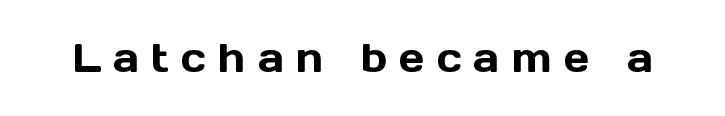
Here the designer chose a conventional face with non-uniform glyph widths. Spacing between characters has been opened up far beyond the box default. This sample uses an upright cut, with every glyph sitting square on the baseline. Quick note: underline off. The passage shown is typeset with a sans-serif family.
